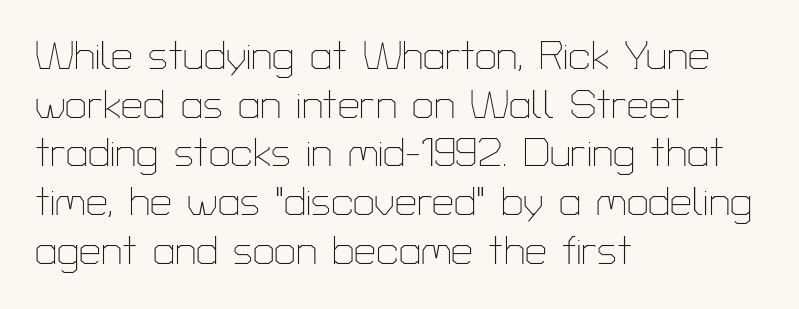
The face used here is proportionally spaced, like ordinary book or web type. The characters display no serif detailing; their extremities are plain. Successive baselines arrive at the customary interval. No heavy texture on the line: the type isn't bold. These lines stack with their left ends in a neat column. Ascenders rise straight up at ninety degrees.
